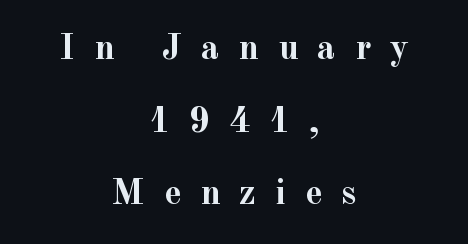
{"serif": "yes", "italic": "no", "bold": "yes", "weight": "semibold", "width": "normal", "x_height": "small", "monospaced": "no", "underline": "no", "align": "center", "line_spacing": "loose", "line_spacing_ratio": 1.96, "letter_spacing": "wide", "letter_spacing_em": 0.5, "glyph_px": 37}
